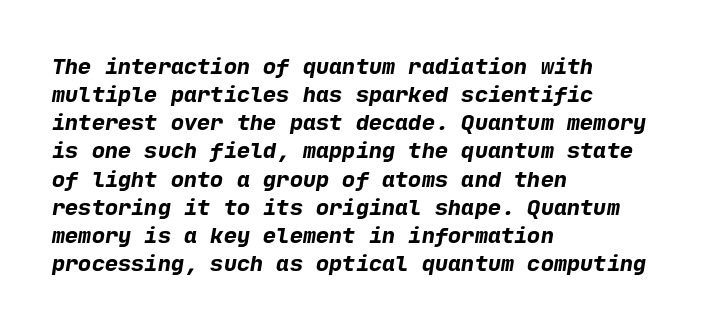
This rendering uses left alignment, leaving the right contour irregular. The gaps between neighbouring characters are ordinary and unremarkable. The leading is moderate, giving the passage an even texture. Compared with an ordinary text face, these strokes are far heavier — a full bold. This rendering features lettering with no underline.
